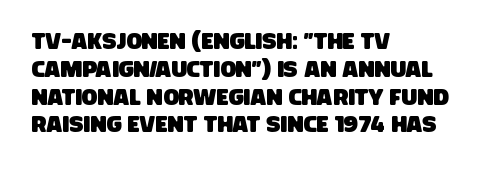
Q: Is the text underlined? A: No.
Q: How is the paragraph aligned? A: Left-aligned.
Q: Is the spacing between letters normal or unusually wide? A: Normal.
